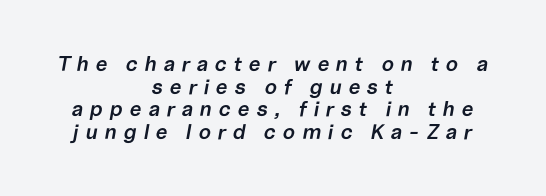
The image shows 21 px text type, italic (leaning right); set centered, tight line spacing (1.08x), unusually wide letter spacing (+0.32 em), not underlined.
